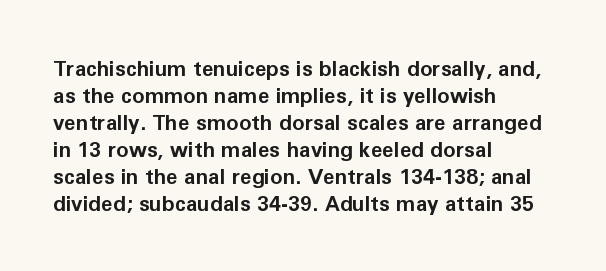
{"italic": "no", "bold": "yes", "underline": "no", "align": "left", "line_spacing": "normal", "line_spacing_ratio": 1.29, "letter_spacing": "normal", "letter_spacing_em": 0.0, "glyph_px": 21}
